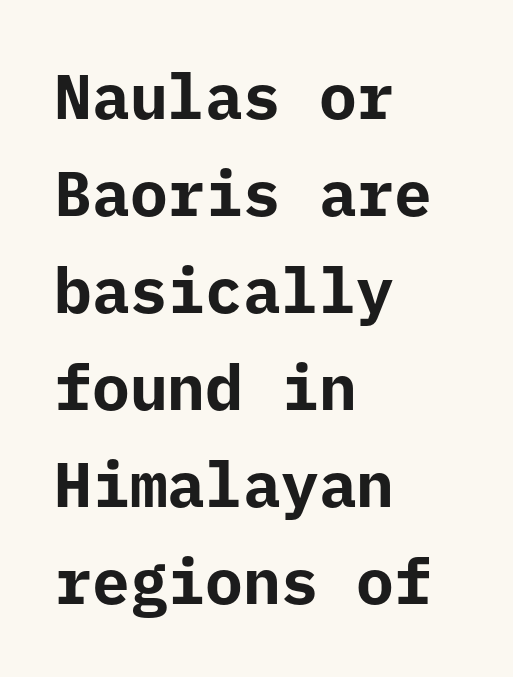
Q: Is the text bold? A: Yes.
Q: Is the text italic (slanted)? A: No, it is upright.
Q: Is the typeface a serif or a sans-serif typeface? A: Sans-serif.
Q: Is the text underlined? A: No.
Q: How is the paragraph aligned? A: Left-aligned.
Q: Is the spacing between letters normal or unusually wide? A: Normal.
Q: Is the spacing between lines tight, normal or loose? A: Normal.
Q: Width (condensed, normal, or wide)? A: Normal.
Q: Stroke contrast? A: Low.
Q: x-height? A: Medium.
Q: Monospaced? A: Yes.
